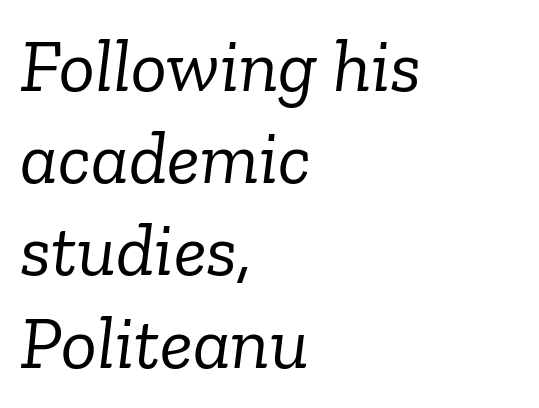
Q: Is the text bold? A: No.
Q: Is the text italic (slanted)? A: Yes, it leans right by about 6 degrees.
Q: Is the typeface a serif or a sans-serif typeface? A: Serif.
Q: Is the text underlined? A: No.
Q: How is the paragraph aligned? A: Left-aligned.
Q: Is the spacing between letters normal or unusually wide? A: Normal.
Q: Width (condensed, normal, or wide)? A: Normal.
Q: Stroke contrast? A: Low.
Q: x-height? A: Medium.
Q: Monospaced? A: No.
